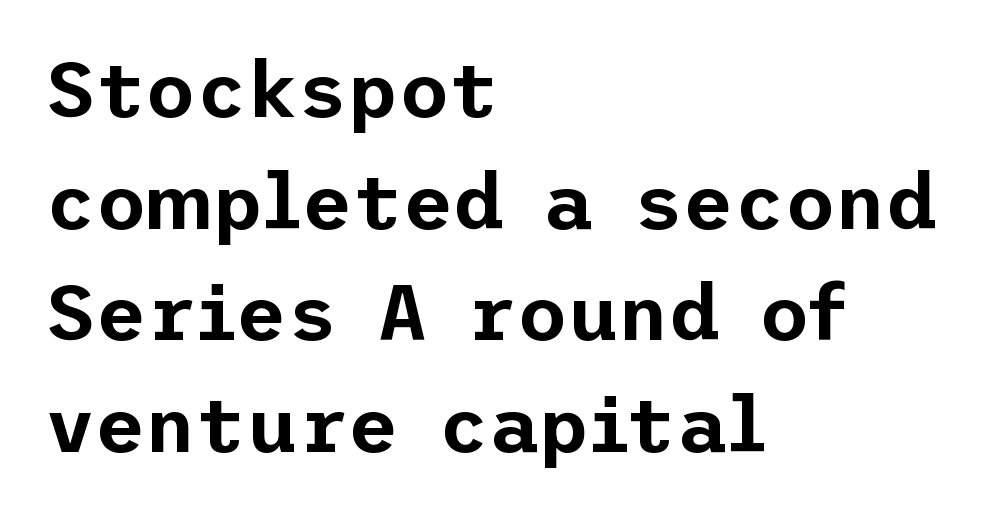
The image shows 78 px sans-serif type, upright; set left-aligned, normal line spacing (1.43x), normal letter spacing, not underlined; low stroke contrast and a medium x-height.
